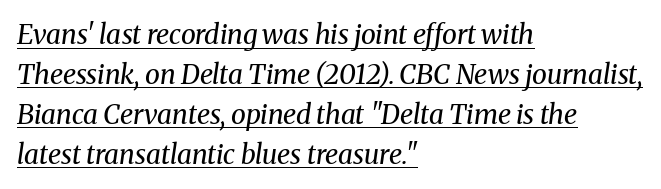
Decoration check: the copy is underlined. The paragraph shown leans on its left margin. The specimen reads as italic at a glance. Heaviness? Minimal to ordinary, like unemphasized prose. Compared with typical paragraphs, the rows here are spaced about the same. What stands out about the letter spacing? Nothing — it is the standard amount.
